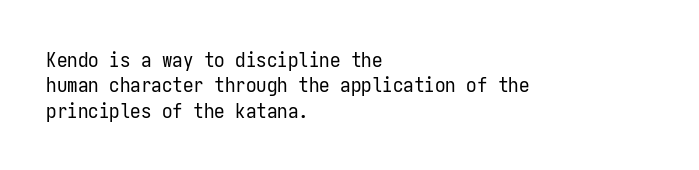
The image shows 21 px text type, upright; set left-aligned, line spacing 1.21x, normal letter spacing, not underlined.
